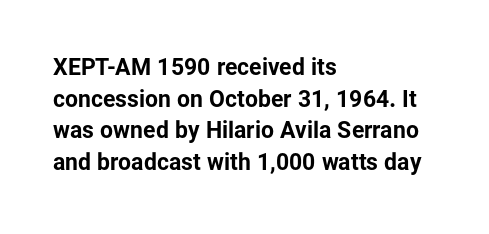
The image shows 23 px bold type, upright; set left-aligned, normal line spacing (1.37x), normal letter spacing, not underlined.
